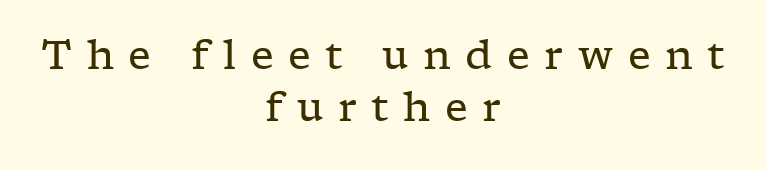
Q: Is the text bold? A: No.
Q: Is the text italic (slanted)? A: No, it is upright.
Q: Is the typeface a serif or a sans-serif typeface? A: Serif.
Q: Is the text underlined? A: No.
Q: How is the paragraph aligned? A: Centered.
Q: Is the spacing between letters normal or unusually wide? A: Unusually wide.
Q: Is the spacing between lines tight, normal or loose? A: Normal.
Q: Width (condensed, normal, or wide)? A: Wide.
Q: Stroke contrast? A: Low.
Q: x-height? A: Medium.
Q: Monospaced? A: No.
